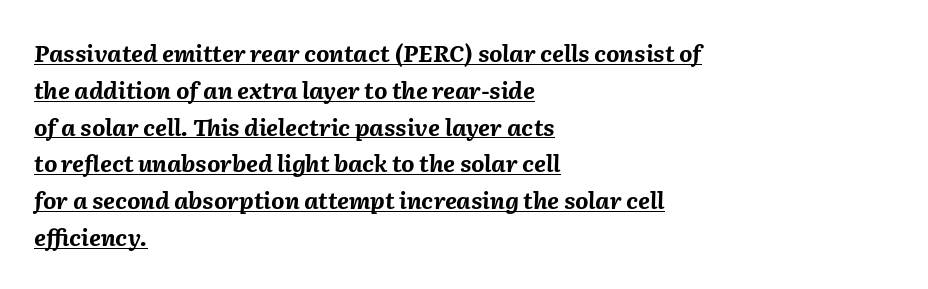
Q: Is the text bold? A: Yes.
Q: Is the text italic (slanted)? A: Yes, it leans right by about 2 degrees.
Q: Is the text underlined? A: Yes.
Q: How is the paragraph aligned? A: Left-aligned.
Q: Is the spacing between letters normal or unusually wide? A: Normal.
Q: Is the spacing between lines tight, normal or loose? A: Normal.
